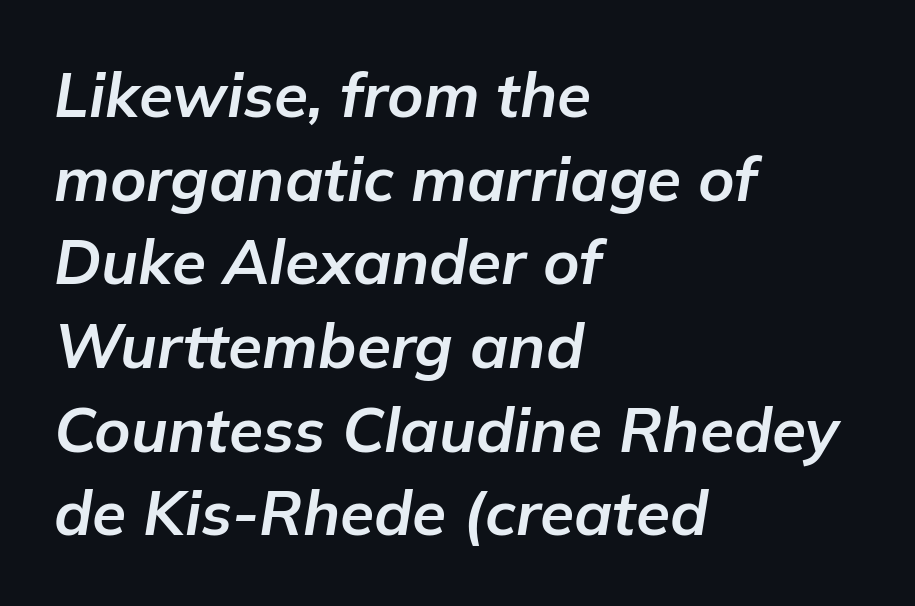
The image shows 62 px bold type, italic (leaning right); set left-aligned, normal line spacing (1.35x), normal letter spacing, not underlined; low stroke contrast and a medium x-height.
